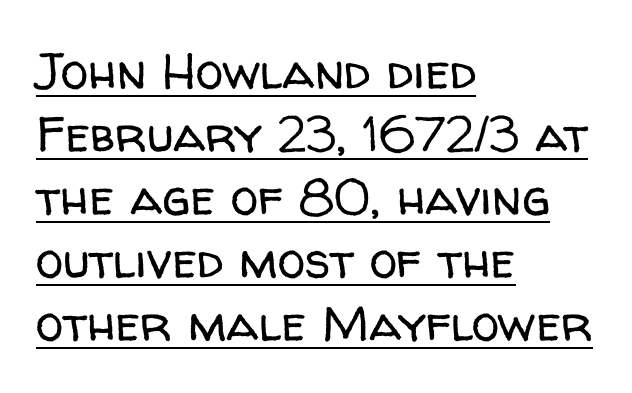
The image shows 50 px regular-weight sans-serif type, upright; set left-aligned, normal line spacing (1.26x), normal letter spacing, underlined; low stroke contrast and a medium x-height.
